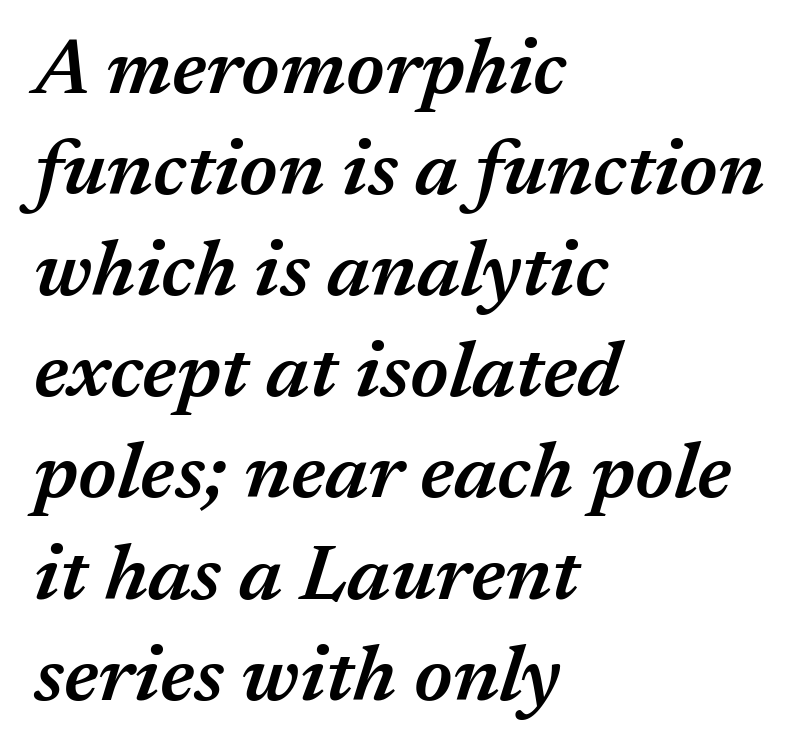
The image shows 79 px semibold type, italic (leaning right); set left-aligned, normal line spacing (1.28x), normal letter spacing, not underlined; medium stroke contrast and a medium x-height.
